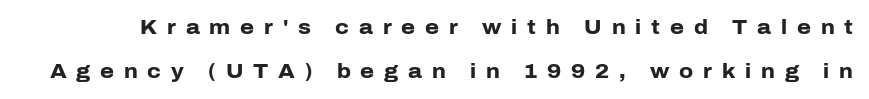
Q: Is the text bold? A: Yes.
Q: Is the text italic (slanted)? A: No, it is upright.
Q: Is the text underlined? A: No.
Q: Is the spacing between letters normal or unusually wide? A: Unusually wide.
Q: Is the spacing between lines tight, normal or loose? A: Loose.
